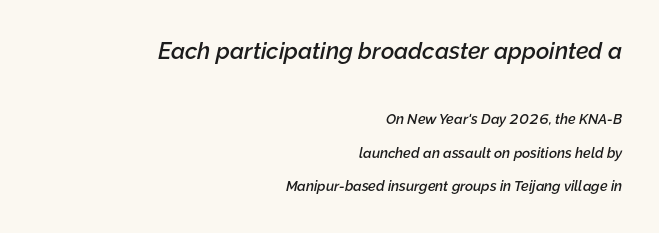
The image shows 23 px text type, italic (leaning right); set right-aligned, loose line spacing (2.39x), normal letter spacing, not underlined; the first (top) block is 1.64x larger.
